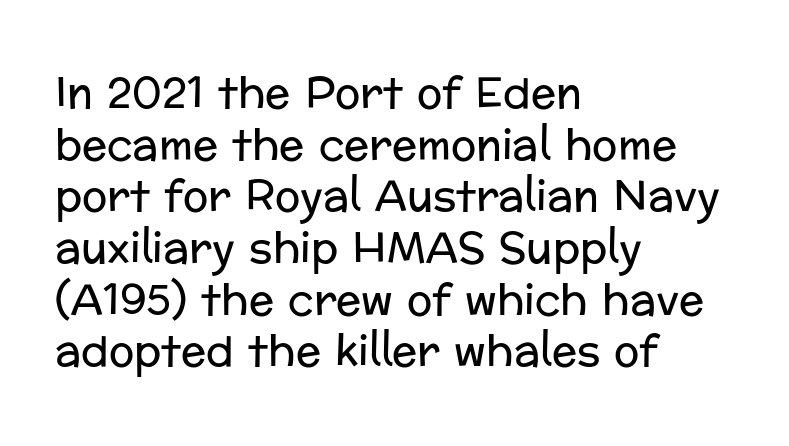
Q: Is the text bold? A: No.
Q: Is the text italic (slanted)? A: No, it is upright.
Q: Is the typeface a serif or a sans-serif typeface? A: Sans-serif.
Q: Is the text underlined? A: No.
Q: How is the paragraph aligned? A: Left-aligned.
Q: Is the spacing between letters normal or unusually wide? A: Normal.
Q: Width (condensed, normal, or wide)? A: Normal.
Q: Stroke contrast? A: Low.
Q: x-height? A: Medium.
Q: Monospaced? A: No.
